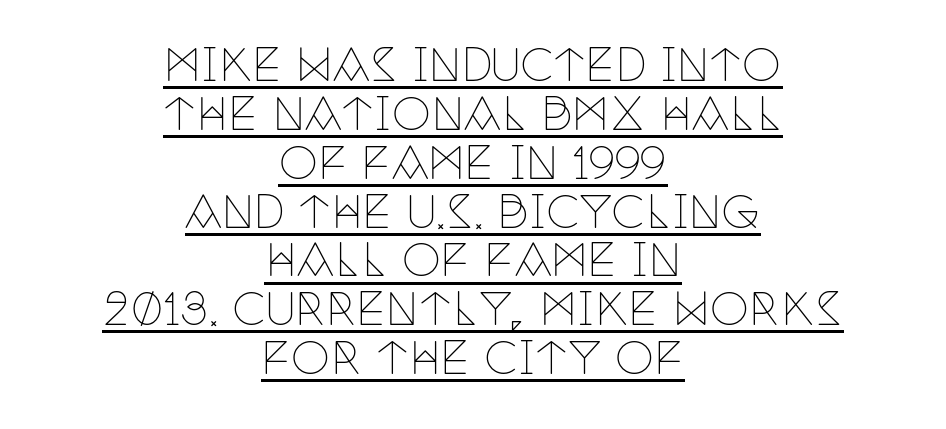
Is there an underline? Yes — a line sits under the letters. Leading is clearly below the norm, producing a dense column. Does the lettering tilt? It doesn't — this is upright. How are the letters spaced? Ordinarily, with no added tracking.
